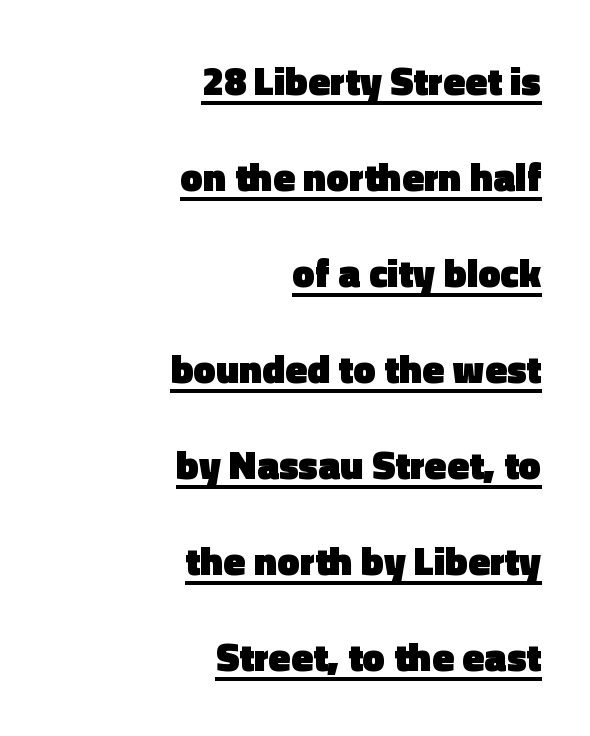
The image shows 40 px heavy sans-serif type, upright; set right-aligned, loose line spacing (2.4x), normal letter spacing, underlined; a medium x-height.
